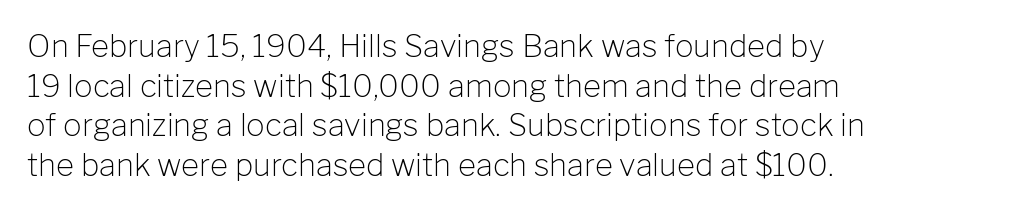
{"serif": "no", "italic": "no", "bold": "no", "weight": "light", "width": "normal", "stroke_contrast": "low", "x_height": "medium", "monospaced": "no", "underline": "no", "align": "left", "line_spacing": "normal", "line_spacing_ratio": 1.28, "letter_spacing": "normal", "letter_spacing_em": 0.0, "glyph_px": 31}
